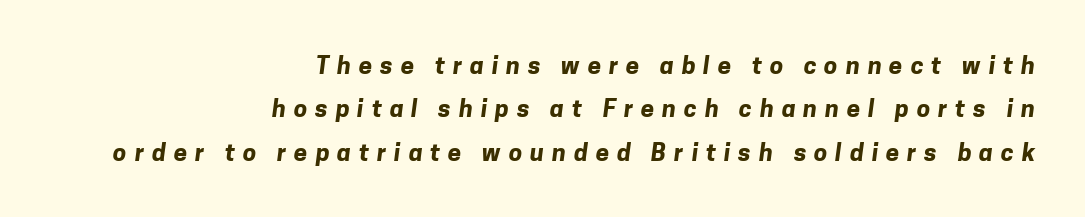
{"bold": "yes", "underline": "no", "align": "right", "line_spacing_ratio": 1.81, "letter_spacing": "wide", "letter_spacing_em": 0.33, "glyph_px": 24}
